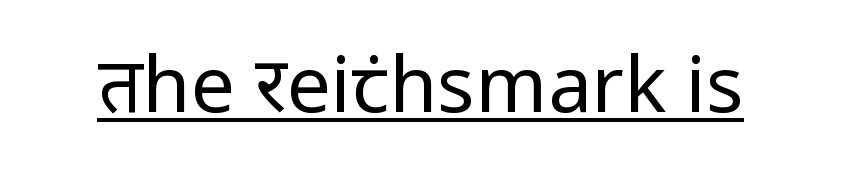
Q: Is the text bold? A: No.
Q: Is the text italic (slanted)? A: No, it is upright.
Q: Is the typeface a serif or a sans-serif typeface? A: Sans-serif.
Q: Is the text underlined? A: Yes.
Q: Is the spacing between letters normal or unusually wide? A: Normal.
Q: Width (condensed, normal, or wide)? A: Condensed.
Q: Stroke contrast? A: Low.
Q: x-height? A: Large.
Q: Monospaced? A: No.
